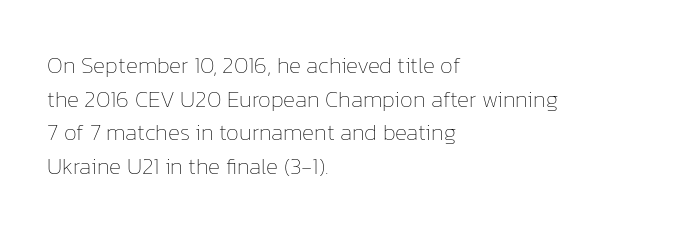
The image shows 23 px text type, upright; set left-aligned, normal line spacing (1.46x), normal letter spacing, not underlined.
